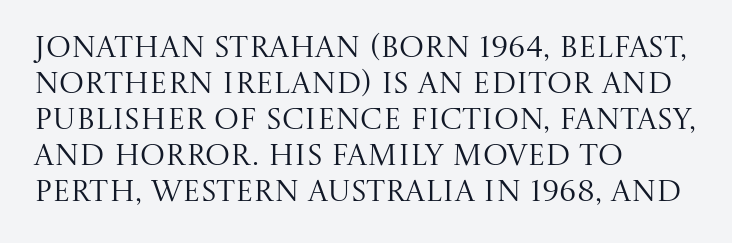
Clear beneath every line of the passage. The compositor pushed each line to the left boundary. Weight: in the light-to-regular range. Rendered with straight, roman letterforms. Looks like regular typesetting: each glyph gets only the width it needs.
